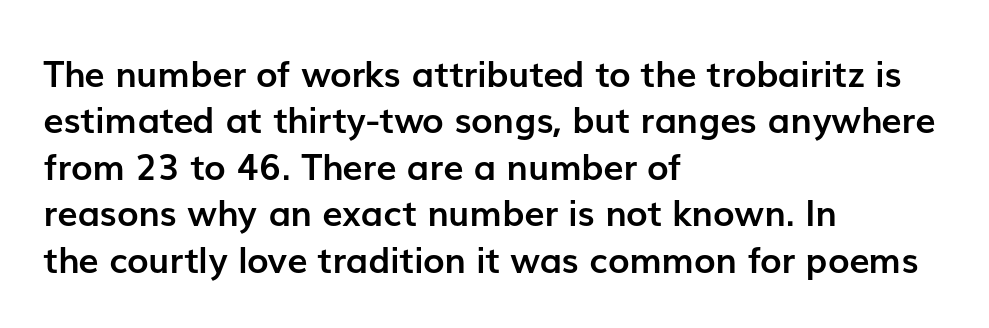
A typesetter would call this zero additional tracking. These lines are set flush left with a ragged right edge. You could not count columns in this text — the font is proportionally spaced. The space beneath each line is pristine and unruled. Ascenders rise straight up at ninety degrees.
